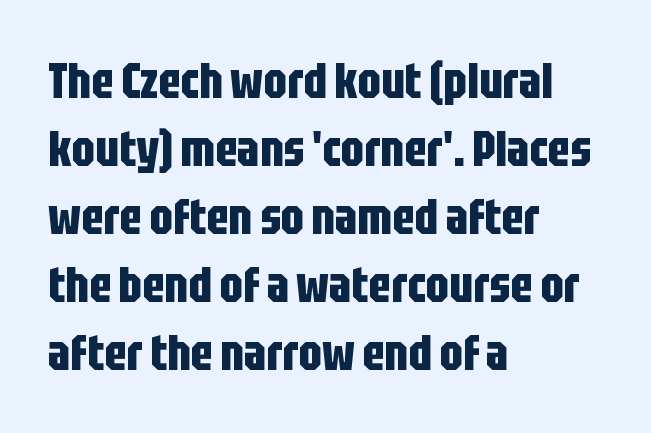
Q: Is the text bold? A: Yes.
Q: Is the text italic (slanted)? A: No, it is upright.
Q: Is the typeface a serif or a sans-serif typeface? A: Sans-serif.
Q: Is the text underlined? A: No.
Q: How is the paragraph aligned? A: Left-aligned.
Q: Is the spacing between letters normal or unusually wide? A: Normal.
Q: Is the spacing between lines tight, normal or loose? A: Normal.
Q: Width (condensed, normal, or wide)? A: Condensed.
Q: Stroke contrast? A: Low.
Q: x-height? A: Large.
Q: Monospaced? A: No.
